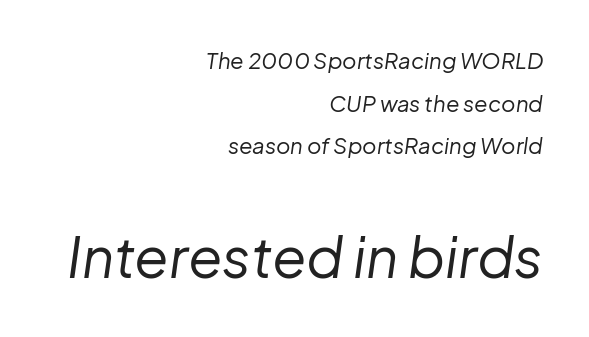
This sample uses plain, unmodified letter spacing. Looks like regular typesetting: each glyph gets only the width it needs. You can tell it's italic because the verticals aren't actually vertical. This rendering uses right alignment, leaving the left contour irregular. Has an underline been added? It has not.
